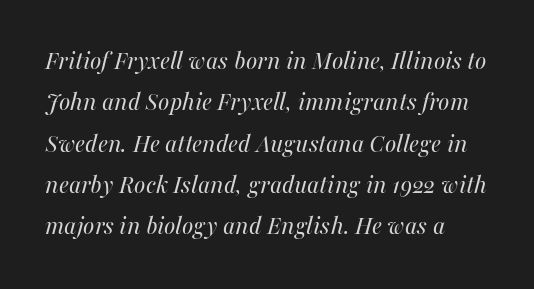
{"italic": "yes", "lean": "right", "slant_degrees": 16, "bold": "no", "underline": "no", "line_spacing": "normal", "line_spacing_ratio": 1.53, "letter_spacing": "normal", "letter_spacing_em": 0.0, "glyph_px": 27}
